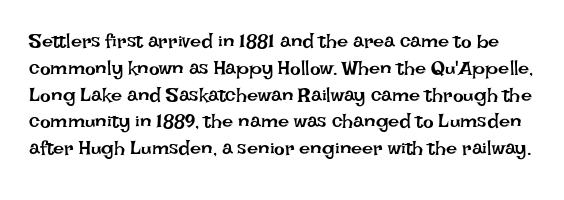
Q: Is the text bold? A: No.
Q: Is the text italic (slanted)? A: No, it is upright.
Q: Is the text underlined? A: No.
Q: Is the spacing between letters normal or unusually wide? A: Normal.
Q: Is the spacing between lines tight, normal or loose? A: Normal.
